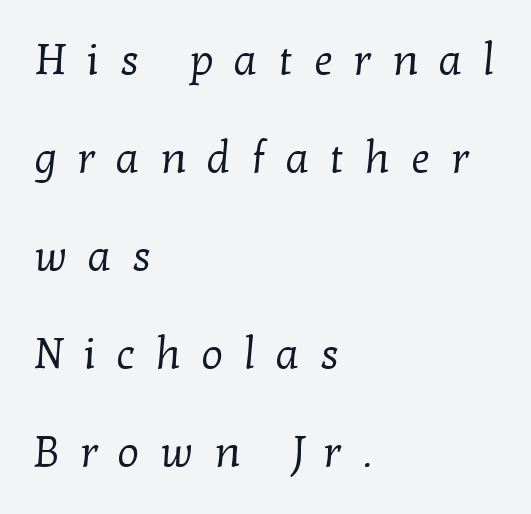
Q: Is the text bold? A: No.
Q: Is the typeface a serif or a sans-serif typeface? A: Serif.
Q: Is the text underlined? A: No.
Q: How is the paragraph aligned? A: Left-aligned.
Q: Is the spacing between letters normal or unusually wide? A: Unusually wide.
Q: Is the spacing between lines tight, normal or loose? A: Loose.
Q: Width (condensed, normal, or wide)? A: Normal.
Q: Stroke contrast? A: Low.
Q: x-height? A: Medium.
Q: Monospaced? A: No.
